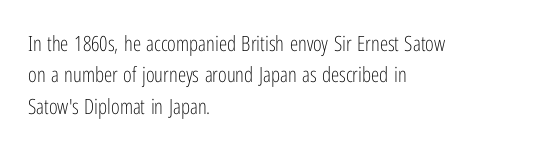
Ordinary non-slanted type is in use. Honestly, the row spacing looks completely unremarkable. These lines keep a tight, regular rhythm from letter to letter. These lines stack with their left ends in a neat column.
